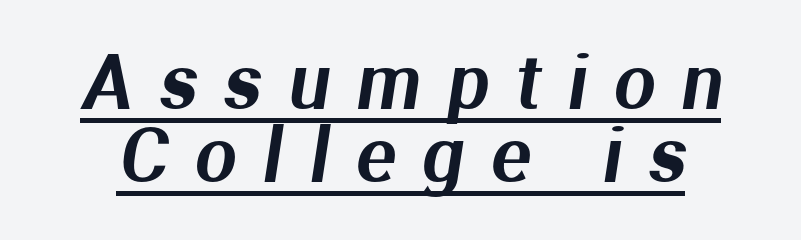
Q: Is the typeface a serif or a sans-serif typeface? A: Sans-serif.
Q: Is the text underlined? A: Yes.
Q: Is the spacing between letters normal or unusually wide? A: Unusually wide.
Q: Is the spacing between lines tight, normal or loose? A: Tight.
Q: Width (condensed, normal, or wide)? A: Normal.
Q: Stroke contrast? A: Medium.
Q: x-height? A: Medium.
Q: Monospaced? A: No.
